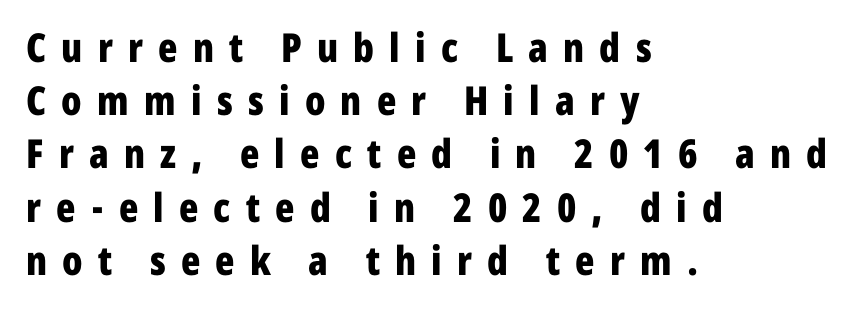
Q: Is the text bold? A: Yes.
Q: Is the text italic (slanted)? A: No, it is upright.
Q: Is the typeface a serif or a sans-serif typeface? A: Sans-serif.
Q: Is the text underlined? A: No.
Q: How is the paragraph aligned? A: Left-aligned.
Q: Is the spacing between letters normal or unusually wide? A: Unusually wide.
Q: Is the spacing between lines tight, normal or loose? A: Normal.
Q: Width (condensed, normal, or wide)? A: Condensed.
Q: Stroke contrast? A: Low.
Q: x-height? A: Medium.
Q: Monospaced? A: No.
